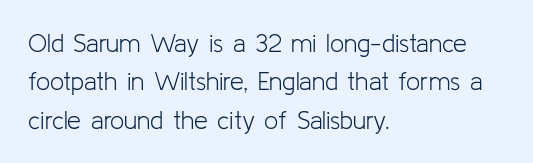
{"italic": "no", "bold": "no", "underline": "no", "align": "left", "line_spacing": "normal", "line_spacing_ratio": 1.54, "letter_spacing": "normal", "letter_spacing_em": 0.0, "glyph_px": 25}
